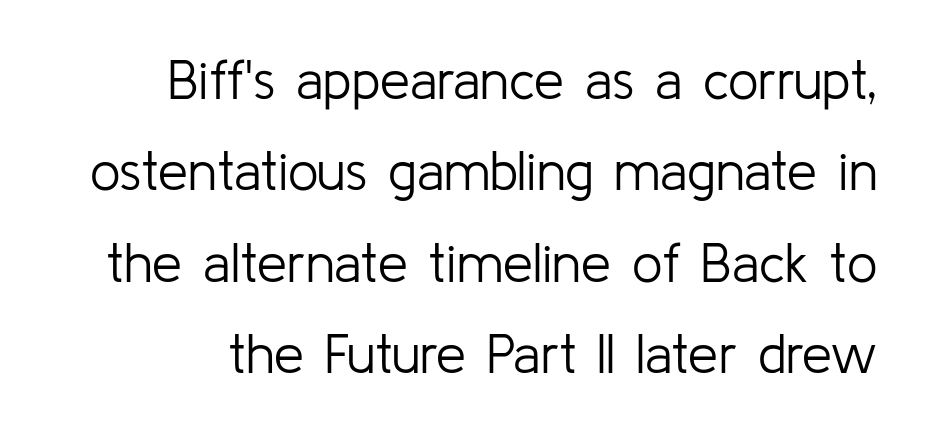
The image shows 54 px light sans-serif type, upright; set normal line spacing (1.69x), normal letter spacing, not underlined; low stroke contrast and a medium x-height.
